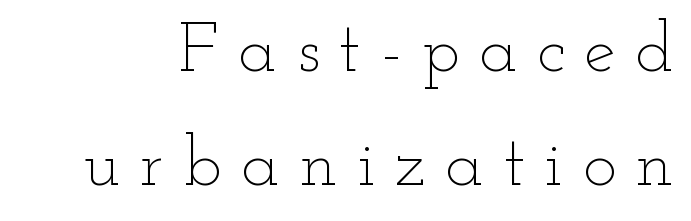
The image shows 71 px thin, wide type, upright; set normal line spacing (1.61x), unusually wide letter spacing (+0.28 em), not underlined; low stroke contrast and a small x-height.
